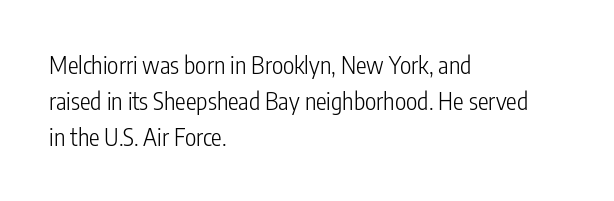
Q: Is the text bold? A: No.
Q: Is the text italic (slanted)? A: No, it is upright.
Q: Is the text underlined? A: No.
Q: How is the paragraph aligned? A: Left-aligned.
Q: Is the spacing between letters normal or unusually wide? A: Normal.
Q: Is the spacing between lines tight, normal or loose? A: Normal.
